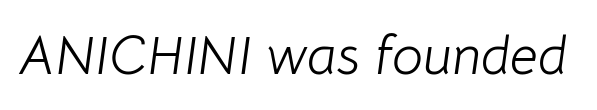
Q: Is the text bold? A: No.
Q: Is the text italic (slanted)? A: Yes, it leans right by about 8 degrees.
Q: Is the text underlined? A: No.
Q: Is the spacing between letters normal or unusually wide? A: Normal.
Q: Width (condensed, normal, or wide)? A: Normal.
Q: Stroke contrast? A: Low.
Q: x-height? A: Medium.
Q: Monospaced? A: No.
